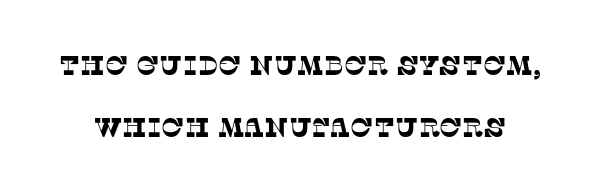
{"underline": "no", "line_spacing": "loose", "line_spacing_ratio": 2.28, "letter_spacing": "normal", "letter_spacing_em": 0.0, "glyph_px": 27}
